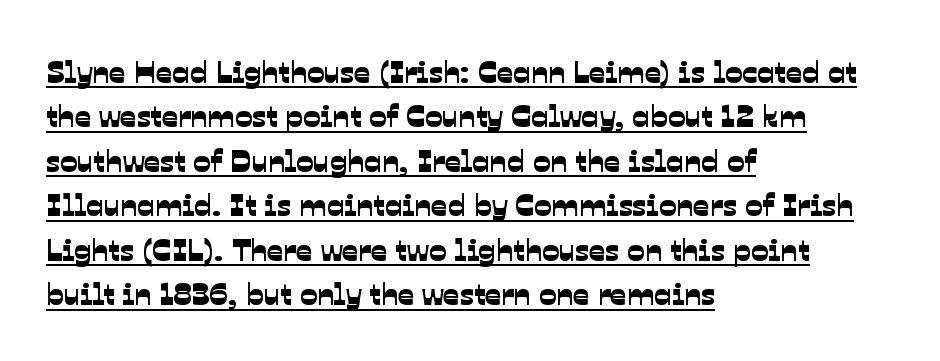
The image shows 32 px sans-serif type; set left-aligned, normal line spacing (1.39x), normal letter spacing, underlined; low stroke contrast and a medium x-height.
